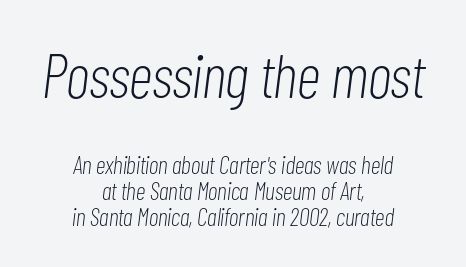
The image shows 62 px light, condensed type, italic (leaning right); set centered, tight line spacing (1.03x), normal letter spacing, not underlined; the first (top) block is 2.48x larger; low stroke contrast and a medium x-height.
